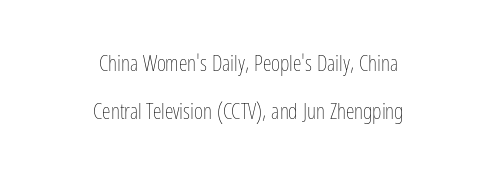
Q: Is the text bold? A: No.
Q: Is the text italic (slanted)? A: No, it is upright.
Q: Is the text underlined? A: No.
Q: How is the paragraph aligned? A: Centered.
Q: Is the spacing between letters normal or unusually wide? A: Normal.
Q: Is the spacing between lines tight, normal or loose? A: Loose.
